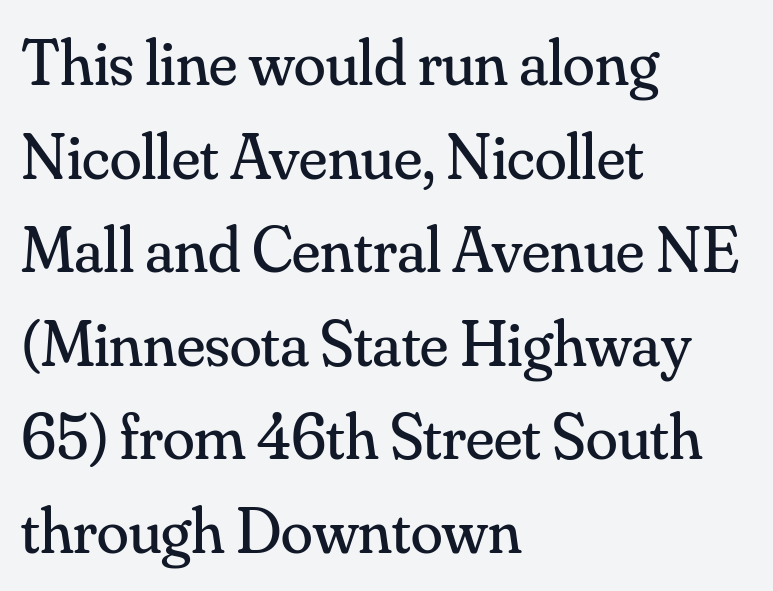
Q: Is the text bold? A: No.
Q: Is the text italic (slanted)? A: No, it is upright.
Q: Is the typeface a serif or a sans-serif typeface? A: Serif.
Q: Is the text underlined? A: No.
Q: How is the paragraph aligned? A: Left-aligned.
Q: Is the spacing between letters normal or unusually wide? A: Normal.
Q: Is the spacing between lines tight, normal or loose? A: Normal.
Q: Width (condensed, normal, or wide)? A: Normal.
Q: Stroke contrast? A: Medium.
Q: x-height? A: Small.
Q: Monospaced? A: No.
